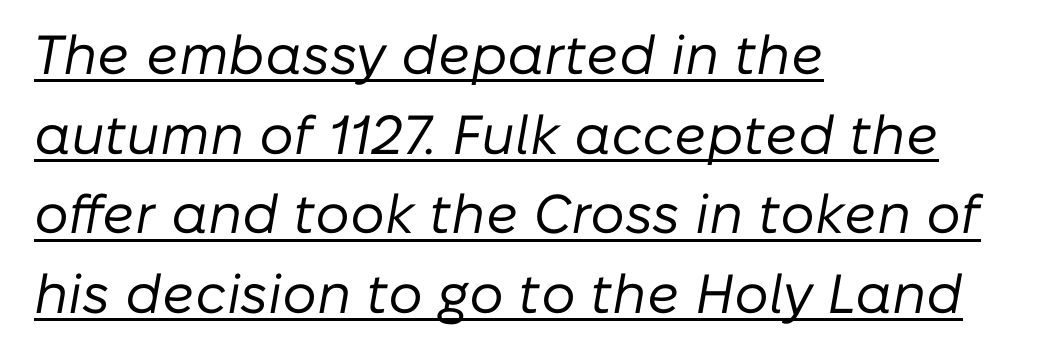
Slanted lettering throughout. Does extra space separate the letters? No, they use regular spacing. The rendering uses natural spacing where letterforms have individual widths. The font is comparable to plain body text, perhaps lighter. Typeset ragged right — the left edge is the straight one.
